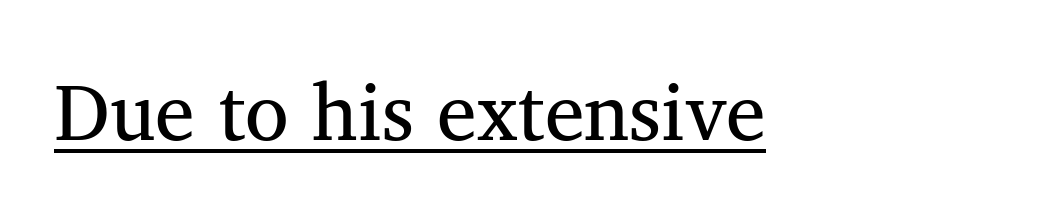
The image shows 80 px regular-weight serif type, upright; set left-aligned, normal letter spacing, underlined; medium stroke contrast and a medium x-height.
